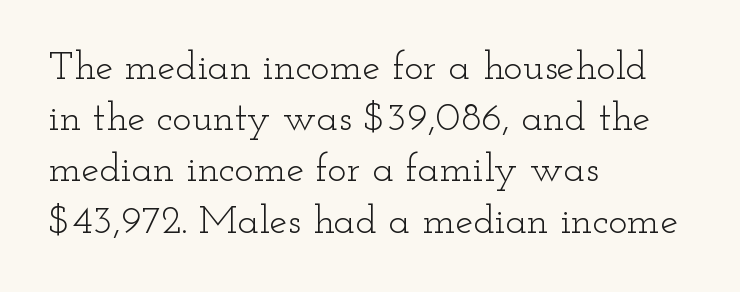
The image shows 40 px light, wide serif type, upright; set left-aligned, normal line spacing (1.28x), normal letter spacing, not underlined; low stroke contrast and a small x-height.
